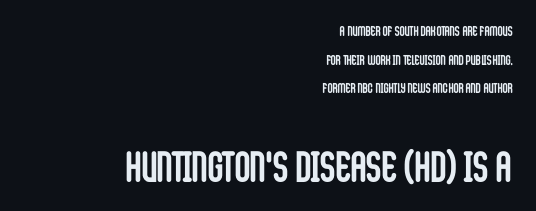
Q: Is the text bold? A: Yes.
Q: Is the text italic (slanted)? A: No, it is upright.
Q: Is the typeface a serif or a sans-serif typeface? A: Sans-serif.
Q: Is the text underlined? A: No.
Q: How is the paragraph aligned? A: Right-aligned.
Q: Is the spacing between letters normal or unusually wide? A: Normal.
Q: Is the spacing between lines tight, normal or loose? A: Loose.
Q: Which block of text is set in a larger size, the first (top) or the second (bottom)? A: The second (bottom) one.
Q: Width (condensed, normal, or wide)? A: Condensed.
Q: Stroke contrast? A: Low.
Q: x-height? A: Large.
Q: Monospaced? A: No.
